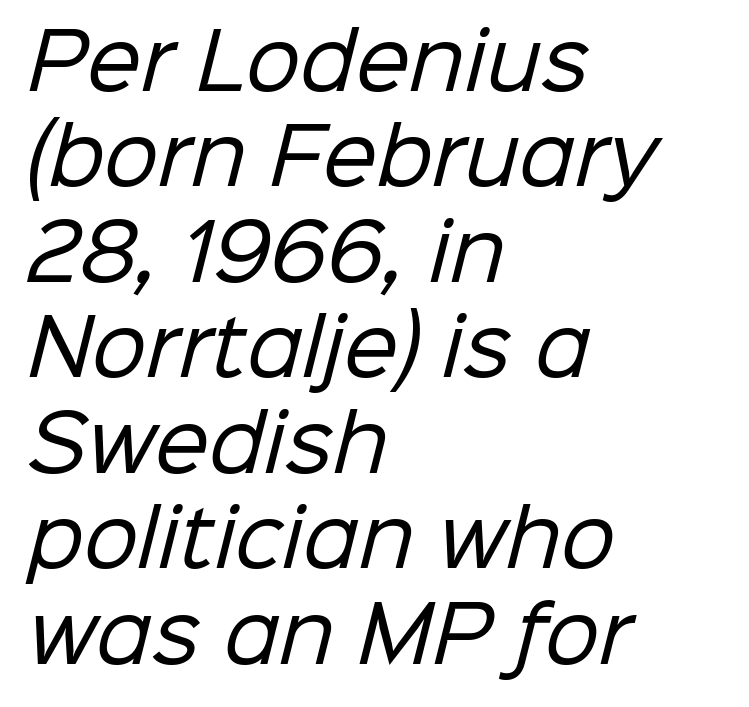
The gap between lines stays unmarked. Leftover space on each line is placed entirely after the last word. Regarding serifs, this sample does without them. Heaviness? Minimal to ordinary, like unemphasized prose. These lines are rendered in a variable-pitch font.
